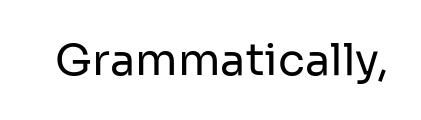
A roman cut, with each character standing at attention. Spacing between characters is what you'd get straight out of the box. A typesetter would call this proportional, since set widths differ per character. Check where the strokes stop: nothing finishes them off — pure sans.
